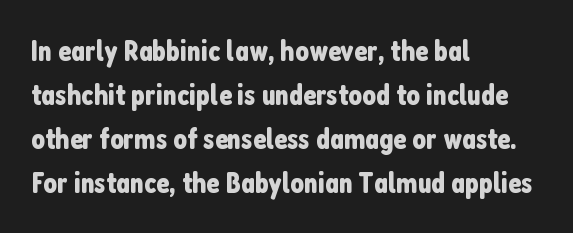
{"serif": "no", "italic": "no", "width": "condensed", "stroke_contrast": "low", "x_height": "medium", "monospaced": "no", "underline": "no", "align": "left", "line_spacing": "normal", "line_spacing_ratio": 1.47, "letter_spacing": "normal", "letter_spacing_em": 0.0, "glyph_px": 30}
